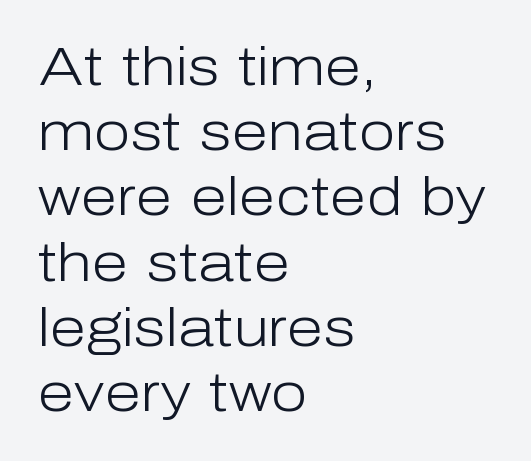
{"serif": "no", "italic": "no", "bold": "no", "weight": "light", "width": "normal", "stroke_contrast": "low", "x_height": "medium", "monospaced": "no", "underline": "no", "align": "left", "line_spacing_ratio": 1.23, "letter_spacing": "normal", "letter_spacing_em": 0.0, "glyph_px": 53}
